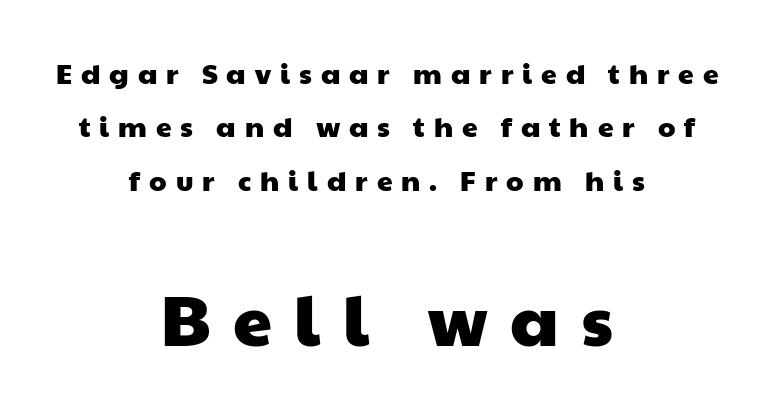
Q: Is the typeface a serif or a sans-serif typeface? A: Sans-serif.
Q: Is the text underlined? A: No.
Q: How is the paragraph aligned? A: Centered.
Q: Is the spacing between letters normal or unusually wide? A: Unusually wide.
Q: Is the spacing between lines tight, normal or loose? A: Loose.
Q: Which block of text is set in a larger size, the first (top) or the second (bottom)? A: The second (bottom) one.
Q: Width (condensed, normal, or wide)? A: Wide.
Q: Stroke contrast? A: Low.
Q: x-height? A: Medium.
Q: Monospaced? A: No.
